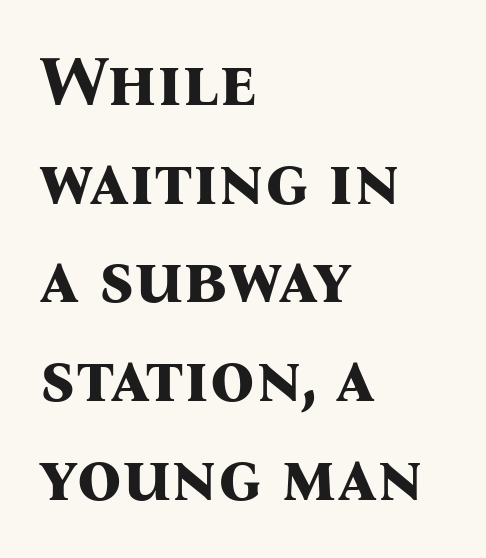
{"serif": "yes", "italic": "no", "bold": "yes", "weight": "bold", "width": "normal", "stroke_contrast": "medium", "x_height": "medium", "monospaced": "no", "underline": "no", "align": "left", "line_spacing": "normal", "line_spacing_ratio": 1.41, "letter_spacing": "normal", "letter_spacing_em": 0.0, "glyph_px": 70}
